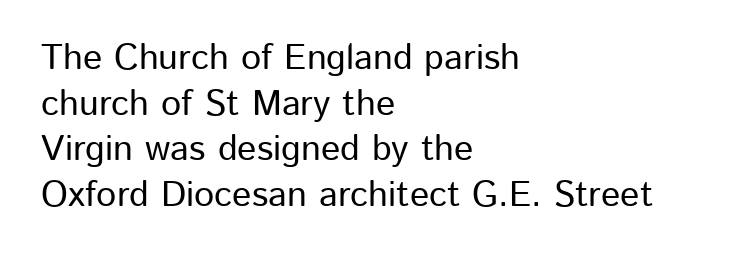
Q: Is the text italic (slanted)? A: No, it is upright.
Q: Is the typeface a serif or a sans-serif typeface? A: Sans-serif.
Q: Is the text underlined? A: No.
Q: How is the paragraph aligned? A: Left-aligned.
Q: Is the spacing between letters normal or unusually wide? A: Normal.
Q: Is the spacing between lines tight, normal or loose? A: Normal.
Q: Width (condensed, normal, or wide)? A: Normal.
Q: Stroke contrast? A: Low.
Q: x-height? A: Medium.
Q: Monospaced? A: No.
